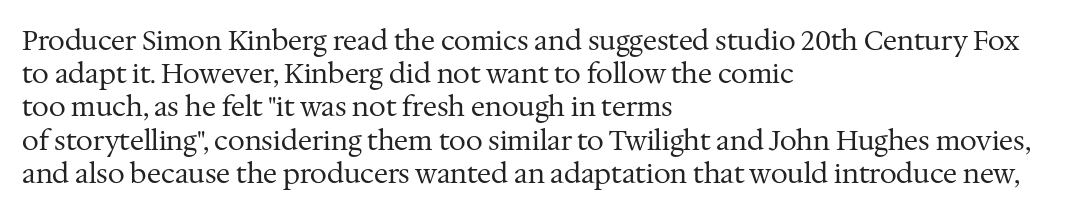
The zone under the glyphs is completely vacant. The passage is arranged the way most books set body copy — flush left. The type sits square on the baseline with zero lean. Weight: in the light-to-regular range. In terms of letterspacing, this is plain default setting.
